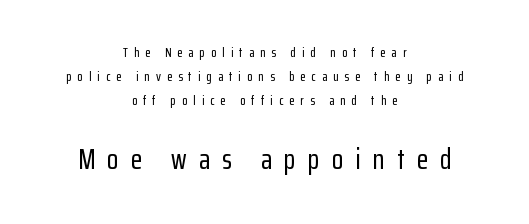
{"serif": "no", "italic": "no", "width": "condensed", "stroke_contrast": "low", "x_height": "medium", "monospaced": "no", "underline": "no", "align": "center", "line_spacing_ratio": 1.71, "letter_spacing": "wide", "letter_spacing_em": 0.43, "larger_block": "second", "size_ratio": 2.07, "glyph_px": 29}
